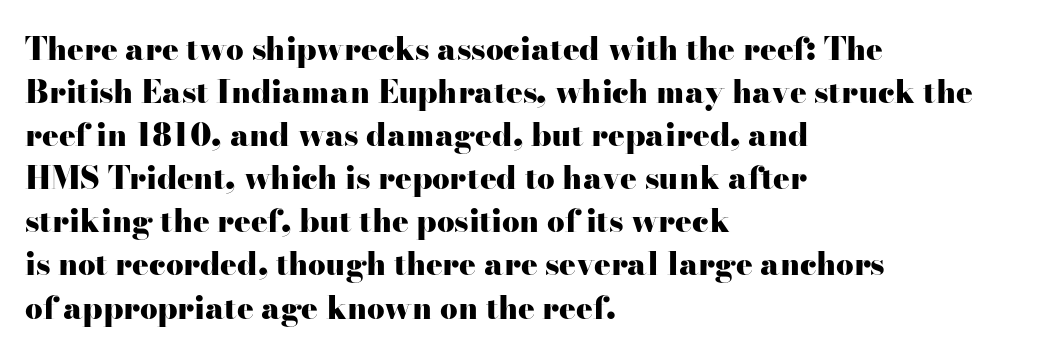
The image shows 31 px heavy, wide serif type, upright; set left-aligned, normal line spacing (1.39x), normal letter spacing, not underlined; high stroke contrast and a small x-height.
